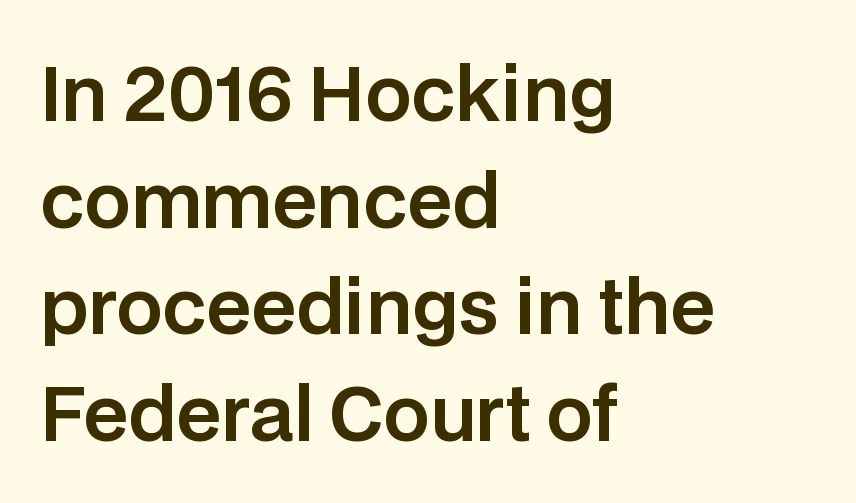
The image shows 73 px sans-serif type, upright; set left-aligned, normal line spacing (1.46x), normal letter spacing, not underlined; low stroke contrast and a large x-height.
